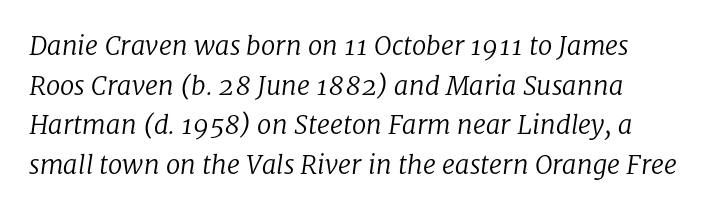
{"italic": "yes", "lean": "right", "slant_degrees": 8, "bold": "no", "underline": "no", "line_spacing": "normal", "line_spacing_ratio": 1.52, "letter_spacing": "normal", "letter_spacing_em": 0.0, "glyph_px": 26}
